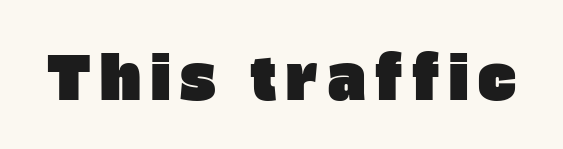
{"serif": "no", "width": "normal", "stroke_contrast": "low", "x_height": "large", "monospaced": "no", "underline": "no", "glyph_px": 58}
